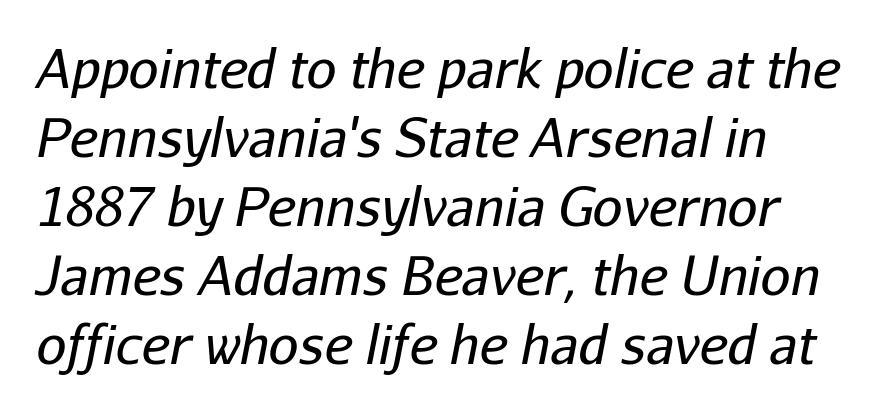
The typography opts for an oblique posture over an upright one. Has an underline been added? It has not. Is this a fixed-width face? No — the glyphs have proportional, varying widths. Whoever set this chose a conventional vertical rhythm. Is this a heavy cut? Hardly; it is regular or lighter. Here the glyphs are tracked normally, forming tight word shapes.
